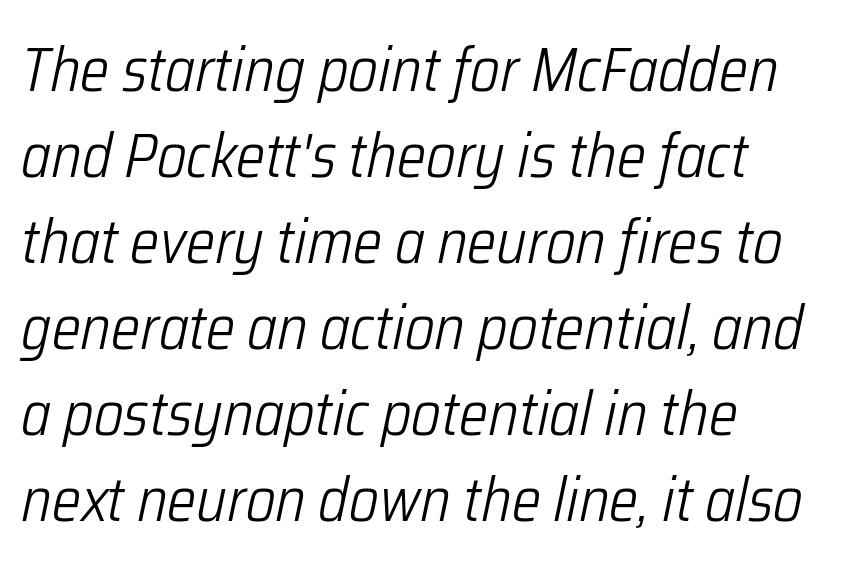
Q: Is the text bold? A: No.
Q: Is the text italic (slanted)? A: Yes, it leans right by about 12 degrees.
Q: Is the text underlined? A: No.
Q: How is the paragraph aligned? A: Left-aligned.
Q: Is the spacing between letters normal or unusually wide? A: Normal.
Q: Is the spacing between lines tight, normal or loose? A: Normal.
Q: Width (condensed, normal, or wide)? A: Condensed.
Q: Stroke contrast? A: Low.
Q: x-height? A: Medium.
Q: Monospaced? A: No.
